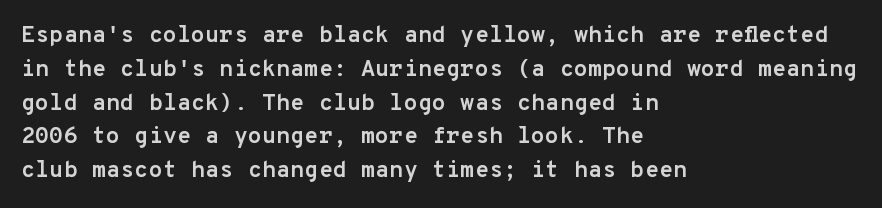
The image shows 23 px bold type, upright; set left-aligned, normal line spacing (1.47x), normal letter spacing, not underlined.
